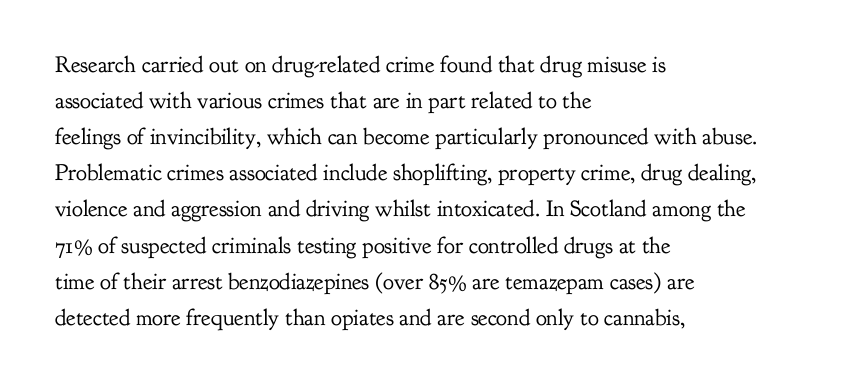
Nothing unusual about the tracking: characters are spaced as the font intends. The typesetter chose a ragged-right arrangement here. Vertical strokes here are truly vertical. In terms of leading, this rendering sits right in the middle.
